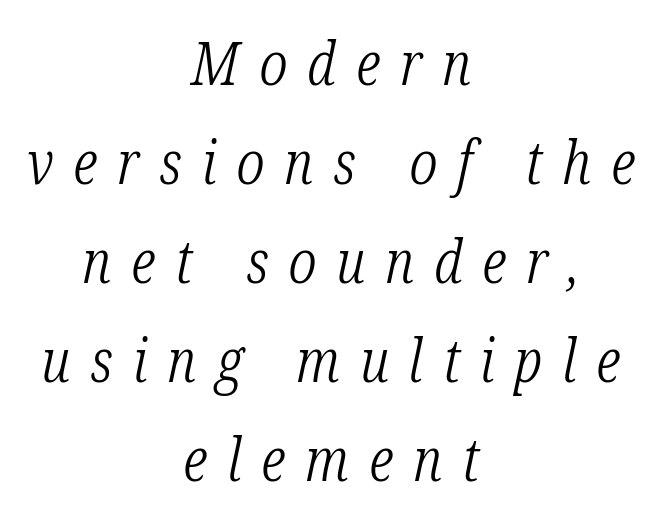
Q: Is the text bold? A: No.
Q: Is the text italic (slanted)? A: Yes, it leans right by about 12 degrees.
Q: Is the typeface a serif or a sans-serif typeface? A: Serif.
Q: Is the text underlined? A: No.
Q: How is the paragraph aligned? A: Centered.
Q: Is the spacing between letters normal or unusually wide? A: Unusually wide.
Q: Is the spacing between lines tight, normal or loose? A: Normal.
Q: Width (condensed, normal, or wide)? A: Condensed.
Q: Stroke contrast? A: Low.
Q: x-height? A: Medium.
Q: Monospaced? A: No.
